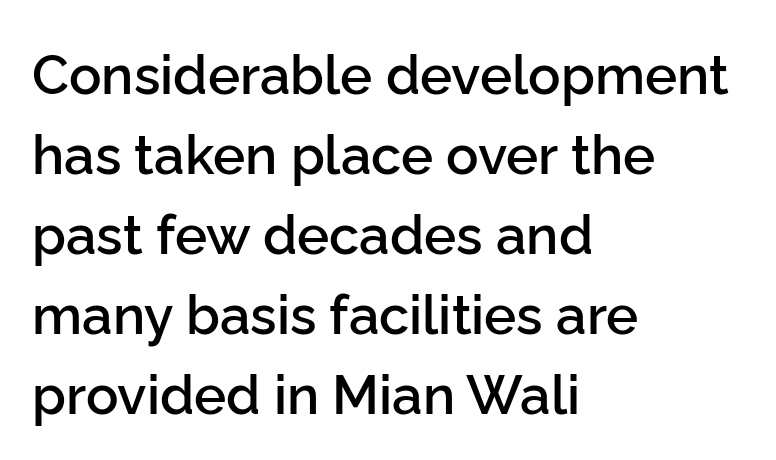
{"serif": "no", "italic": "no", "bold": "semi", "weight": "semibold", "width": "normal", "stroke_contrast": "low", "x_height": "medium", "monospaced": "no", "underline": "no", "align": "left", "line_spacing": "normal", "line_spacing_ratio": 1.48, "letter_spacing": "normal", "letter_spacing_em": 0.0, "glyph_px": 54}
